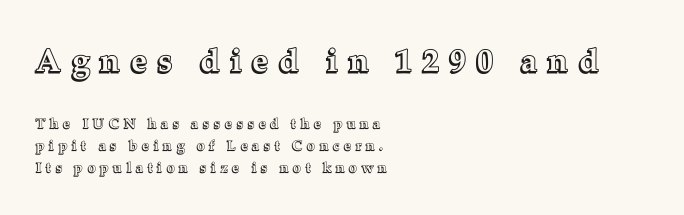
Do the characters align in a grid? No, the font is proportional. The rendering inserts visible extra space after every character. In terms of leading, this rendering sits right in the middle. Notice how the passage keeps a crisp vertical edge on the left only.
